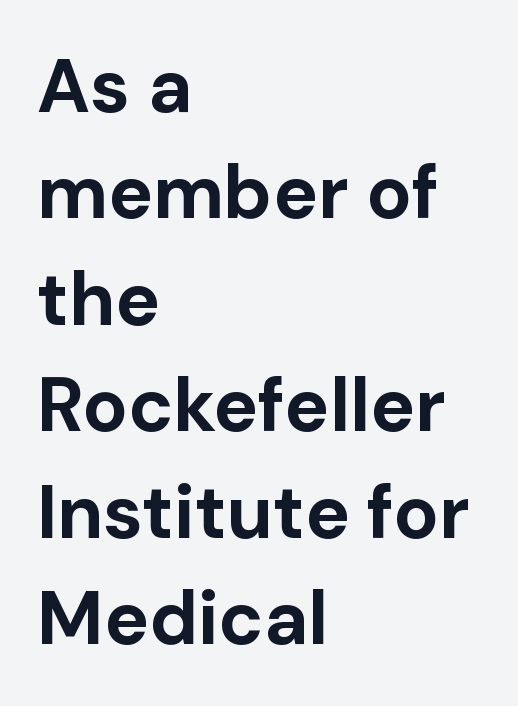
{"serif": "no", "italic": "no", "bold": "yes", "weight": "bold", "width": "normal", "stroke_contrast": "low", "x_height": "medium", "monospaced": "no", "underline": "no", "align": "left", "line_spacing": "normal", "line_spacing_ratio": 1.42, "letter_spacing": "normal", "letter_spacing_em": 0.0, "glyph_px": 75}
